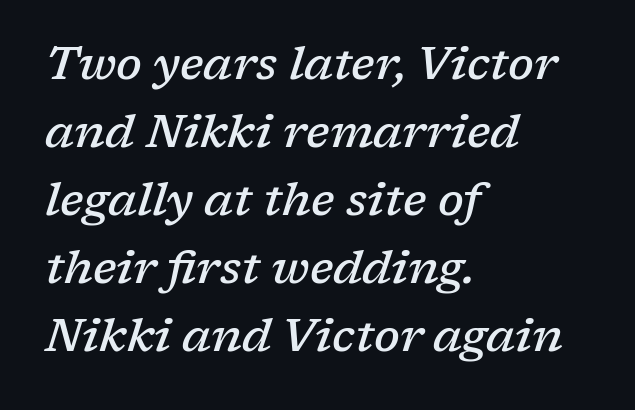
Q: Is the text bold? A: Semi-bold.
Q: Is the text italic (slanted)? A: Yes, it leans right by about 17 degrees.
Q: Is the typeface a serif or a sans-serif typeface? A: Serif.
Q: Is the text underlined? A: No.
Q: How is the paragraph aligned? A: Left-aligned.
Q: Is the spacing between letters normal or unusually wide? A: Normal.
Q: Is the spacing between lines tight, normal or loose? A: Normal.
Q: Width (condensed, normal, or wide)? A: Normal.
Q: Stroke contrast? A: Low.
Q: x-height? A: Medium.
Q: Monospaced? A: No.
